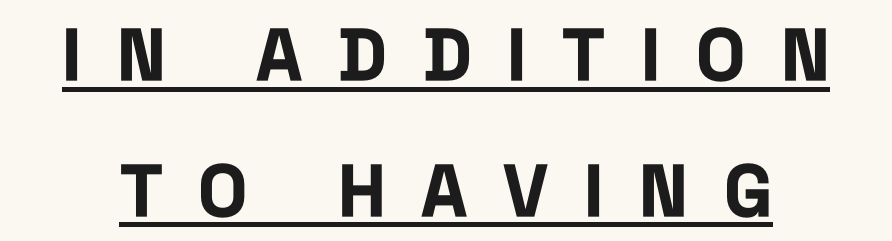
Q: Is the text bold? A: Yes.
Q: Is the text italic (slanted)? A: No, it is upright.
Q: Is the typeface a serif or a sans-serif typeface? A: Sans-serif.
Q: Is the text underlined? A: Yes.
Q: Is the spacing between letters normal or unusually wide? A: Unusually wide.
Q: Width (condensed, normal, or wide)? A: Condensed.
Q: Stroke contrast? A: Low.
Q: x-height? A: Large.
Q: Monospaced? A: No.
